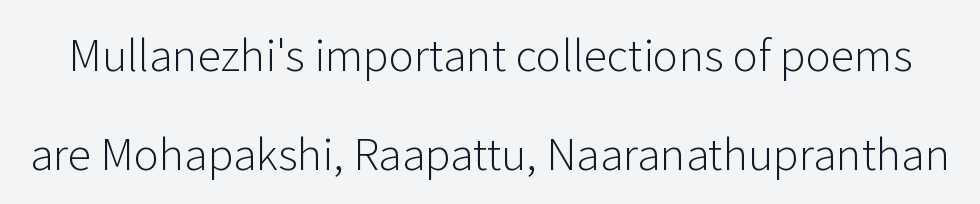
Q: Is the text bold? A: No.
Q: Is the text italic (slanted)? A: No, it is upright.
Q: Is the typeface a serif or a sans-serif typeface? A: Sans-serif.
Q: Is the text underlined? A: No.
Q: Is the spacing between letters normal or unusually wide? A: Normal.
Q: Is the spacing between lines tight, normal or loose? A: Loose.
Q: Width (condensed, normal, or wide)? A: Normal.
Q: Stroke contrast? A: Low.
Q: x-height? A: Medium.
Q: Monospaced? A: No.
